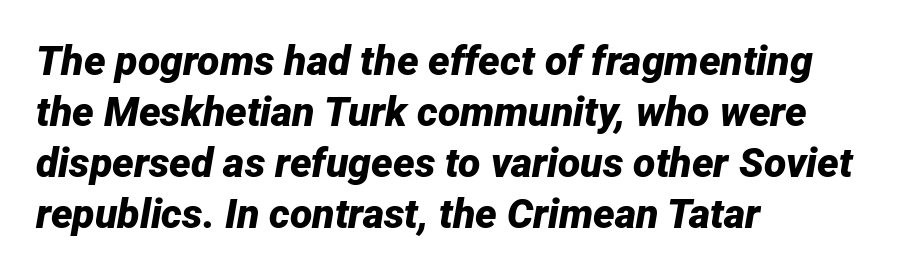
Q: Is the text bold? A: Yes.
Q: Is the text italic (slanted)? A: Yes, it leans right by about 12 degrees.
Q: Is the text underlined? A: No.
Q: How is the paragraph aligned? A: Left-aligned.
Q: Is the spacing between letters normal or unusually wide? A: Normal.
Q: Width (condensed, normal, or wide)? A: Normal.
Q: Stroke contrast? A: Low.
Q: x-height? A: Medium.
Q: Monospaced? A: No.
